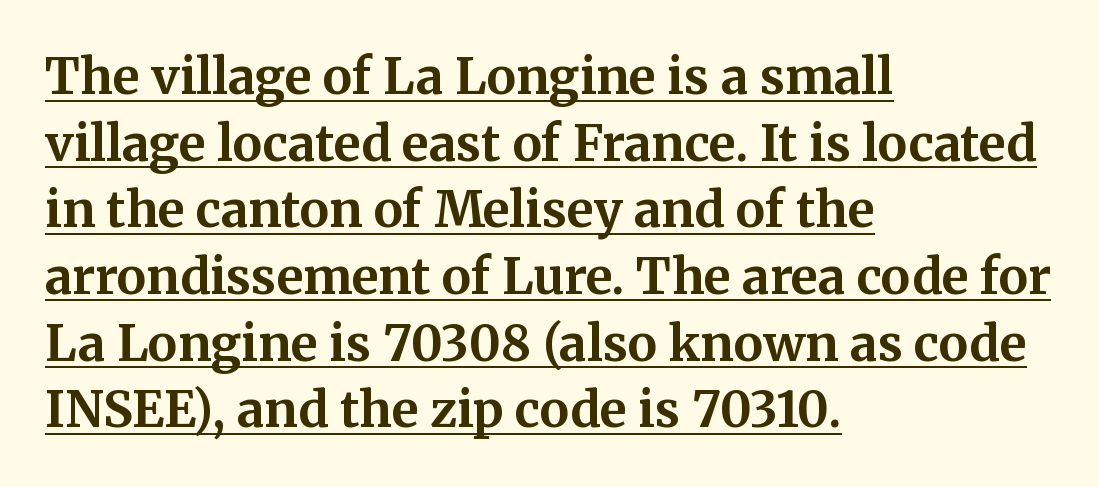
Classification — serif. The passage shown is typed in a proportional face where columns would drift. Emphasis by weight is at full strength: bold. Layout note: lines flush left. No italicization has been applied; the sample stays upright.
